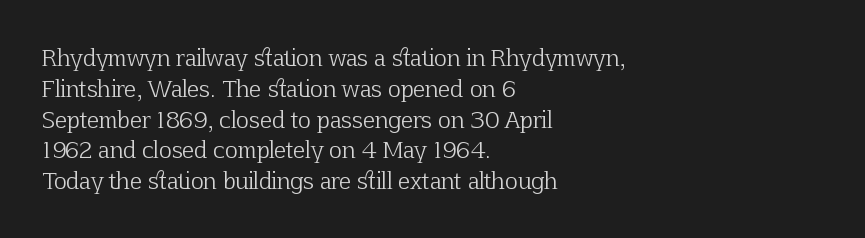
Summary of vertical rhythm: regular, with standard interline spacing. Short note: letters normally spaced. The font's upright variant was chosen for this text. Casual observation: everything's shoved over to the left.
